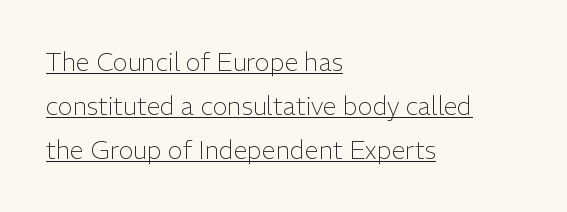
This sample carries an underscore along the baseline area. The passage shown is not bold in any degree. Notice how the stems are strictly vertical — no italics here. Between one letter and the next there's only the usual sliver of space. A student would call this left alignment; a typographer would say flush left, rag right.
